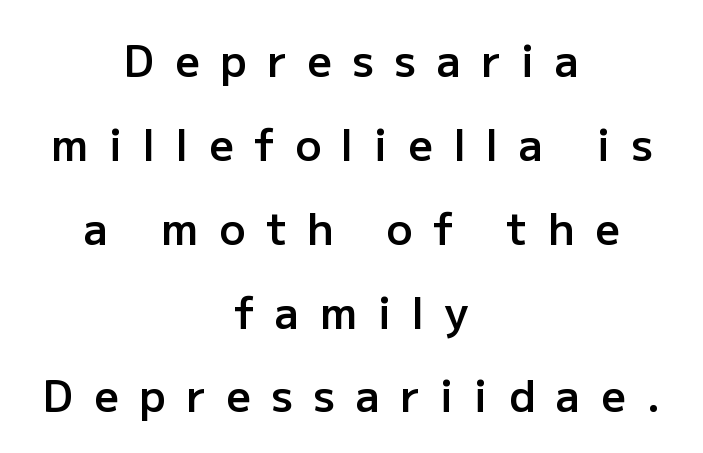
The image shows 43 px semibold sans-serif type, upright; set centered, loose line spacing (1.95x), unusually wide letter spacing (+0.48 em), not underlined; low stroke contrast and a medium x-height.
